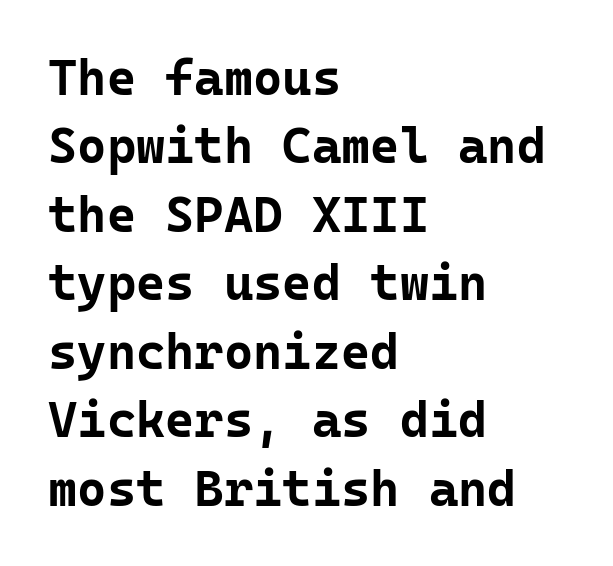
The strip under each line holds only bare page. The tracking reads as untouched default to a designer's eye. Nope, no serifs anywhere on these letters. The typesetting leans heavy: a genuine bold. Quick note: not italic, upright. Leading matches the norm, producing a regular column.
